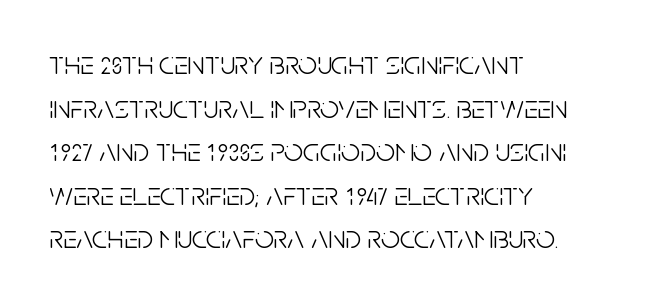
The image shows 33 px light, condensed sans-serif type, upright; set left-aligned, normal line spacing (1.32x), normal letter spacing, not underlined; low stroke contrast and a large x-height.
